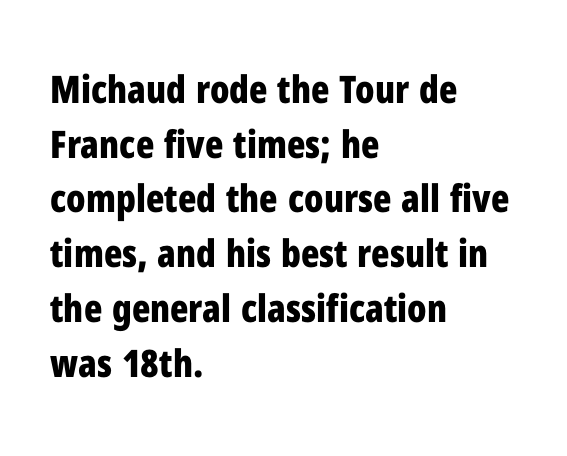
The image shows 38 px bold, condensed sans-serif type, upright; set left-aligned, normal line spacing (1.44x), normal letter spacing, not underlined; low stroke contrast and a medium x-height.
